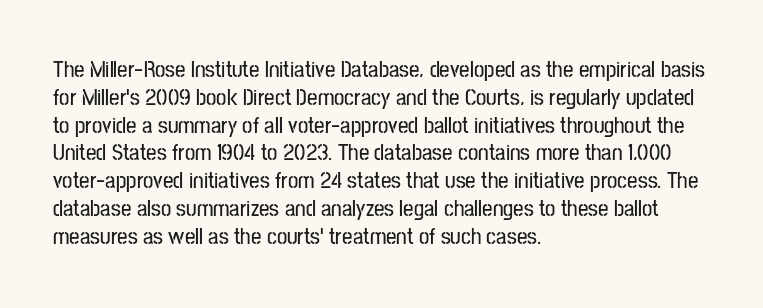
The image shows 23 px text type, upright; set left-aligned, line spacing 1.21x, normal letter spacing, not underlined.
